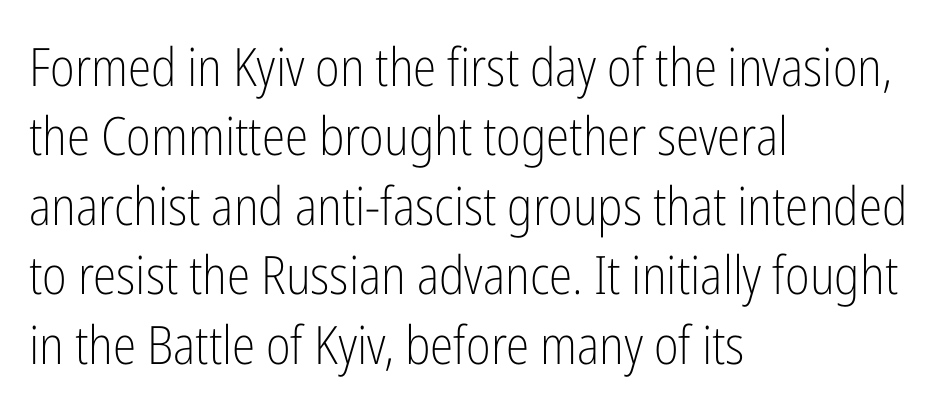
Tracking value appears to be zero — textbook default spacing. These glyphs show unthickened strokes, regular width or finer. Leftover space on each line is placed entirely after the last word. What kind of face is this? One without serifs — a sans. Evenly set lines give the paragraph a standard silhouette. The passage shown is not underscored anywhere.
